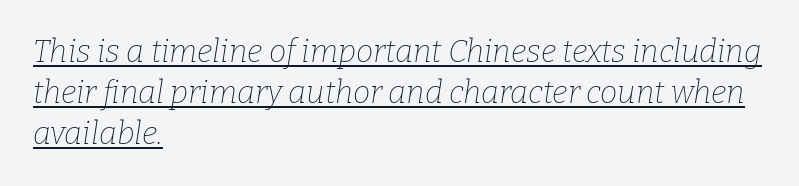
Default kerning and tracking; the words read as compact shapes. The characters display serif detailing at their extremities. It's the slanting kind of type. In designer terms, the underline attribute is active on this setting. Alignment: flush left.
